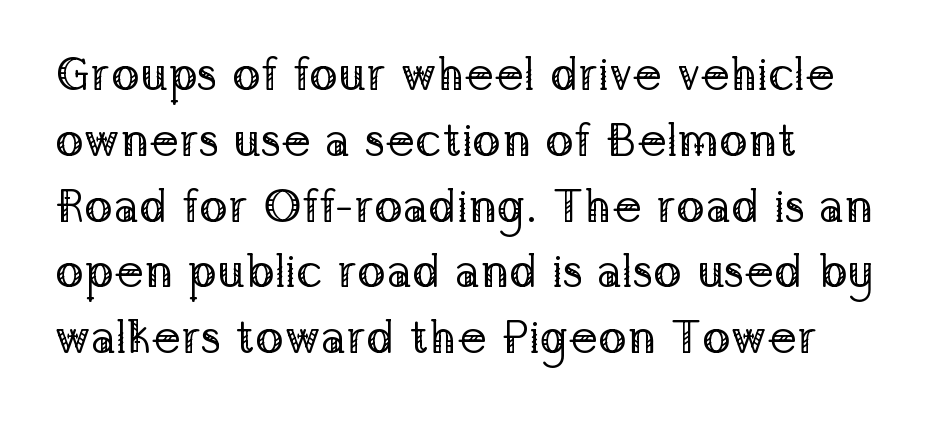
The image shows 47 px regular-weight serif type, upright; set left-aligned, normal line spacing (1.4x), normal letter spacing, not underlined; low stroke contrast and a medium x-height.
